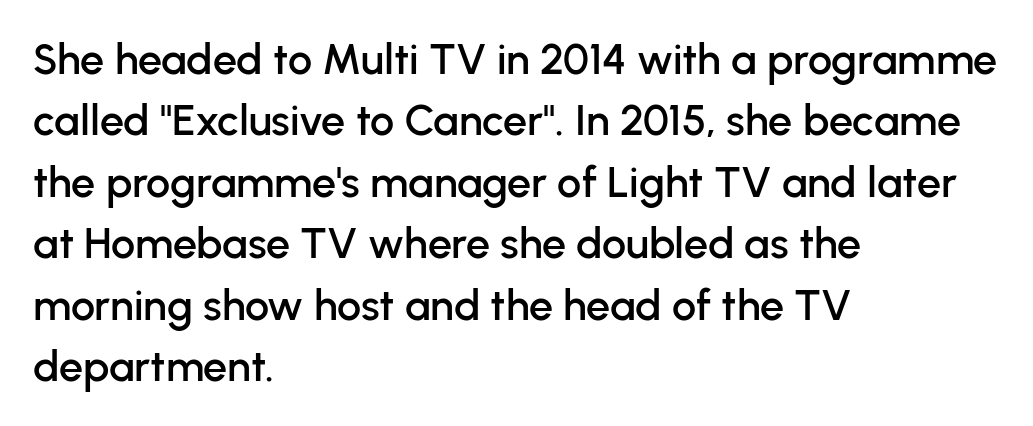
{"serif": "no", "italic": "no", "width": "normal", "stroke_contrast": "low", "x_height": "medium", "monospaced": "no", "underline": "no", "align": "left", "line_spacing": "normal", "line_spacing_ratio": 1.43, "letter_spacing": "normal", "letter_spacing_em": 0.0, "glyph_px": 43}
